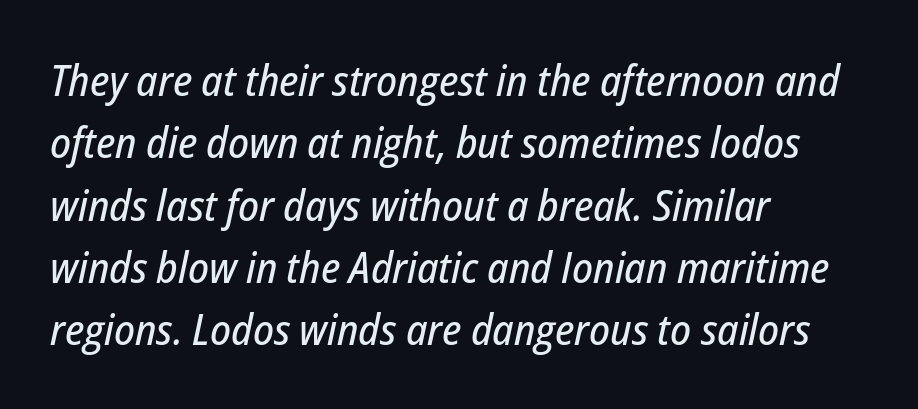
{"italic": "yes", "lean": "right", "slant_degrees": 12, "width": "condensed", "stroke_contrast": "low", "x_height": "medium", "monospaced": "no", "underline": "no", "align": "left", "line_spacing": "normal", "line_spacing_ratio": 1.45, "letter_spacing": "normal", "letter_spacing_em": 0.0, "glyph_px": 43}
